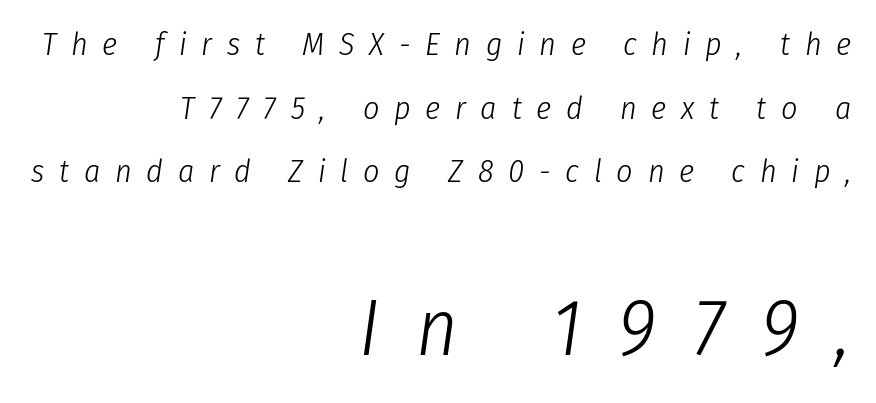
The image shows 80 px light, condensed type, italic (leaning right); set right-aligned, loose line spacing (1.99x), unusually wide letter spacing (+0.46 em), not underlined; the second (bottom) block is 2.5x larger; low stroke contrast and a medium x-height.
